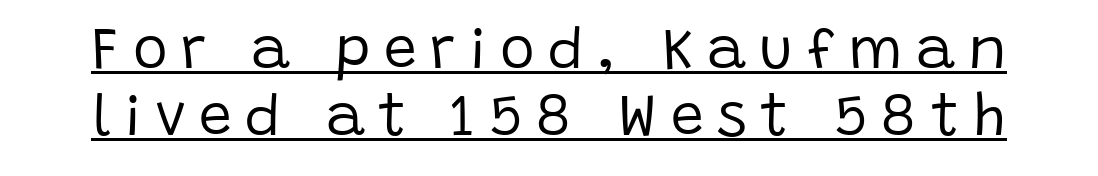
{"serif": "no", "italic": "no", "bold": "no", "weight": "regular", "width": "normal", "stroke_contrast": "low", "x_height": "large", "monospaced": "no", "underline": "yes", "line_spacing": "tight", "line_spacing_ratio": 1.14, "letter_spacing": "wide", "letter_spacing_em": 0.23, "glyph_px": 59}
